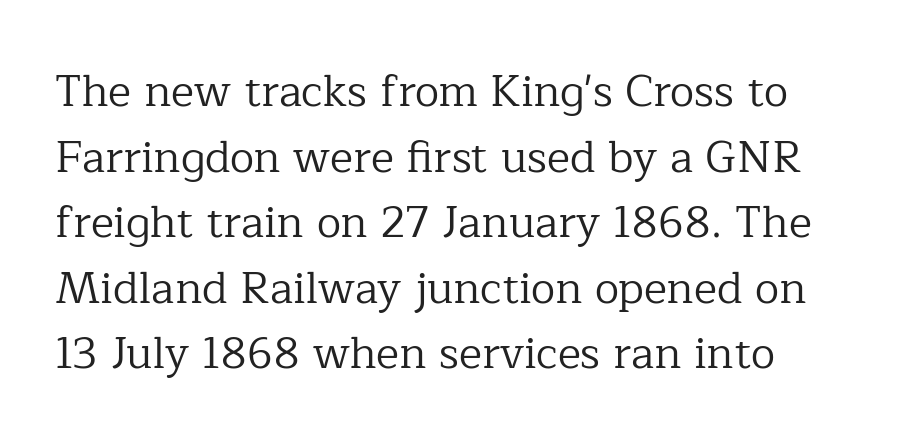
The type is set solid horizontally, with unmodified tracking. Are there feet on the stems? There are — it's a serif. You can tell it's not italic because the verticals are truly vertical. The typesetting does not lean heavy: it is not bold.
